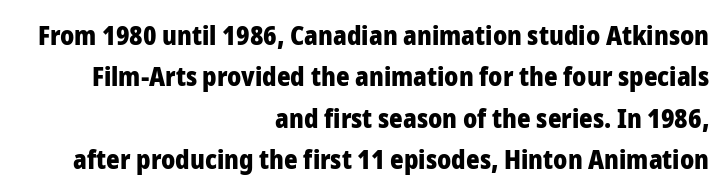
{"italic": "no", "bold": "yes", "underline": "no", "align": "right", "line_spacing": "normal", "line_spacing_ratio": 1.59, "letter_spacing": "normal", "letter_spacing_em": 0.0, "glyph_px": 26}
